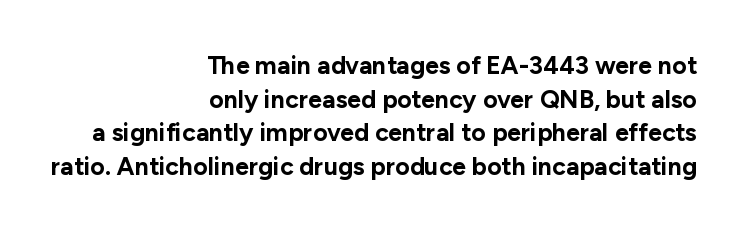
Q: Is the text bold? A: Yes.
Q: Is the text italic (slanted)? A: No, it is upright.
Q: Is the text underlined? A: No.
Q: How is the paragraph aligned? A: Right-aligned.
Q: Is the spacing between letters normal or unusually wide? A: Normal.
Q: Is the spacing between lines tight, normal or loose? A: Normal.
